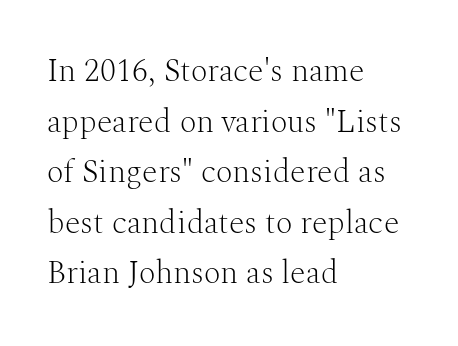
The specimen reads as upright at a glance. Notice how descenders clear the ascenders below comfortably — that's standard leading. The line texture is even and compact thanks to regular tracking. You can tell from the footed stems that serif type was used. Underlining? Definitely not there.
